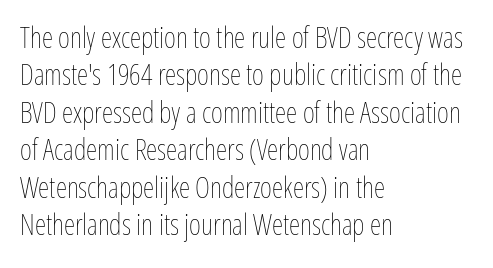
These lines are rendered in a variable-pitch font. The font sits on the lighter half of the weight spectrum, regular included. Unmarked baselines from the first word to the last. No extra tracking has been applied to these lines. The text block is weighted toward the left margin, trailing off unevenly rightward.
